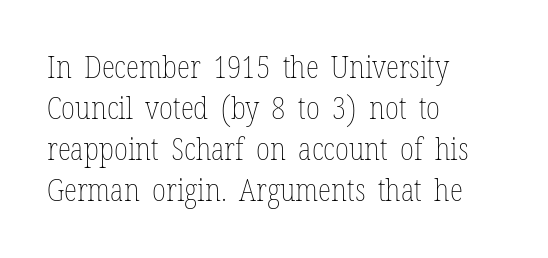
Q: Is the text bold? A: No.
Q: Is the text italic (slanted)? A: No, it is upright.
Q: Is the text underlined? A: No.
Q: How is the paragraph aligned? A: Left-aligned.
Q: Is the spacing between letters normal or unusually wide? A: Normal.
Q: Is the spacing between lines tight, normal or loose? A: Normal.
Q: Width (condensed, normal, or wide)? A: Condensed.
Q: Stroke contrast? A: Low.
Q: x-height? A: Medium.
Q: Monospaced? A: No.
